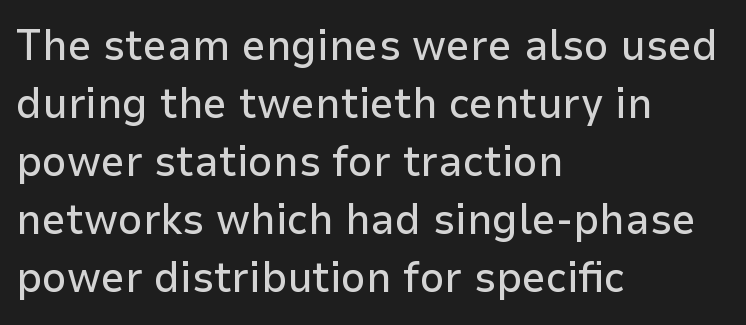
The image shows 43 px sans-serif type, upright; set left-aligned, normal line spacing (1.35x), normal letter spacing, not underlined; low stroke contrast and a medium x-height.
